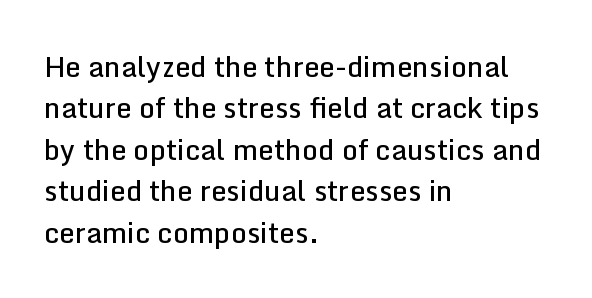
You could call the tracking neutral — neither tight nor loose. The strokes are fattened partway — semibold, not bold. Serifs: no, the terminals of the letterforms are clean. The words here are not underlined. Every row of glyphs begins at an identical x-position on the left.
